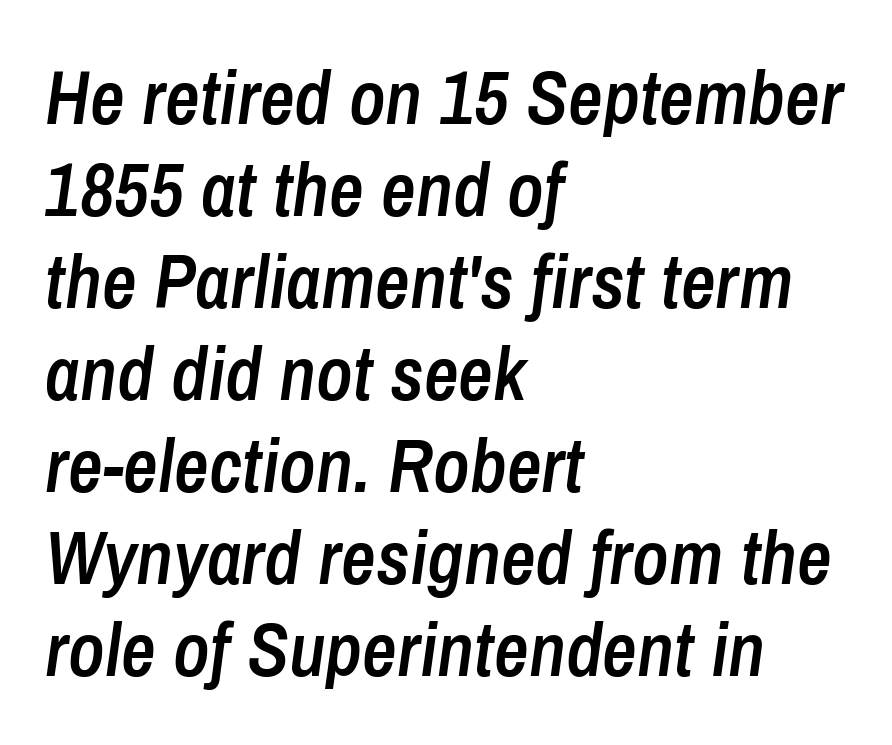
The image shows 76 px semibold, condensed type, italic (leaning right); set left-aligned, line spacing 1.21x, normal letter spacing, not underlined; low stroke contrast and a medium x-height.
